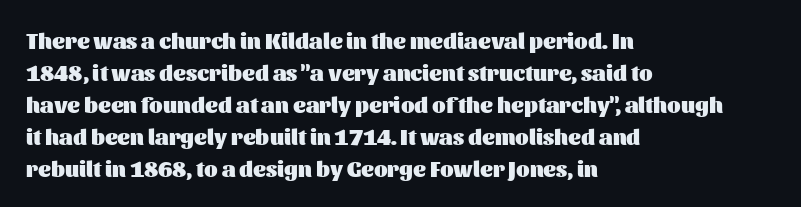
{"italic": "no", "bold": "yes", "underline": "no", "align": "left", "line_spacing": "normal", "line_spacing_ratio": 1.45, "letter_spacing": "normal", "letter_spacing_em": 0.0, "glyph_px": 22}
